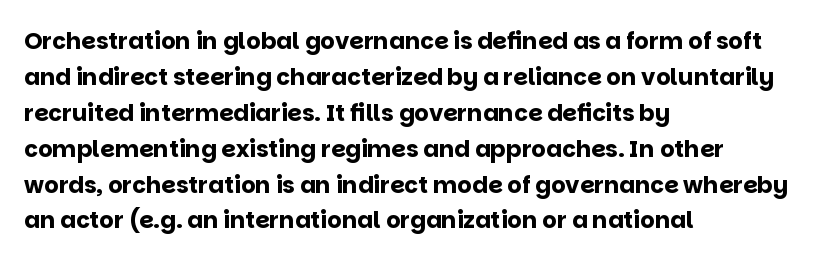
The line-height multiplier appears to be the usual default. Plain, unruled lines of type. The type is set solid horizontally, with unmodified tracking. Horizontal alignment here is leftward, the default for most running prose. Does the weight exceed regular? Yes, all the way to bold.
